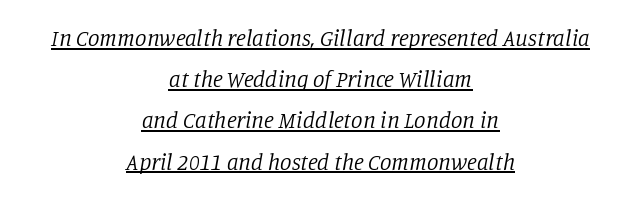
{"italic": "yes", "lean": "right", "slant_degrees": 11, "bold": "no", "underline": "yes", "align": "center", "line_spacing_ratio": 1.79, "letter_spacing": "normal", "letter_spacing_em": 0.0, "glyph_px": 23}
